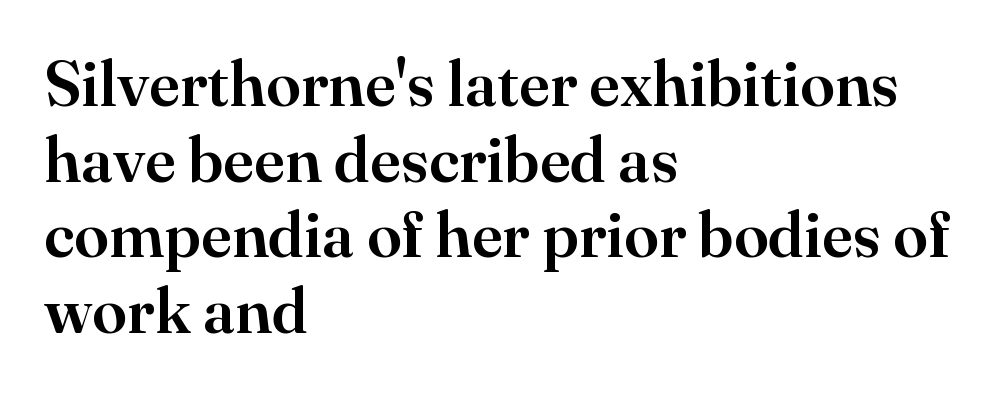
{"serif": "yes", "italic": "no", "width": "normal", "stroke_contrast": "high", "x_height": "small", "monospaced": "no", "underline": "no", "align": "left", "line_spacing_ratio": 1.2, "letter_spacing": "normal", "letter_spacing_em": 0.0, "glyph_px": 63}
